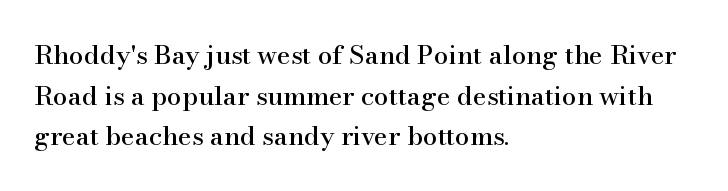
{"italic": "no", "underline": "no", "align": "left", "line_spacing": "normal", "line_spacing_ratio": 1.56, "letter_spacing": "normal", "letter_spacing_em": 0.0, "glyph_px": 26}
